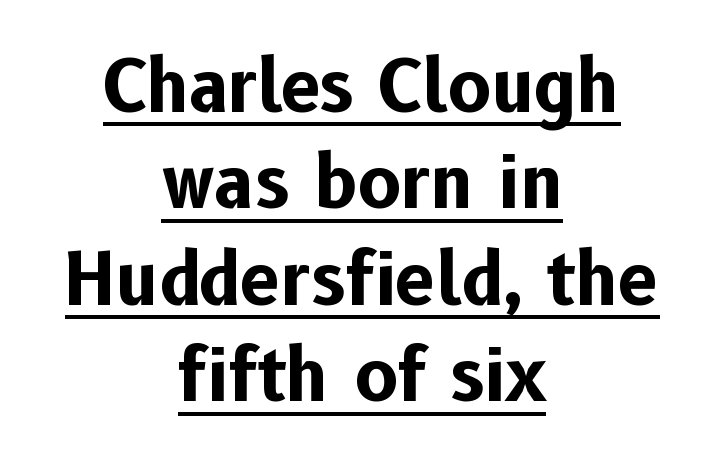
{"serif": "no", "italic": "no", "bold": "yes", "weight": "bold", "width": "normal", "stroke_contrast": "low", "x_height": "medium", "monospaced": "no", "underline": "yes", "align": "center", "line_spacing": "normal", "line_spacing_ratio": 1.34, "letter_spacing": "normal", "letter_spacing_em": 0.0, "glyph_px": 72}
